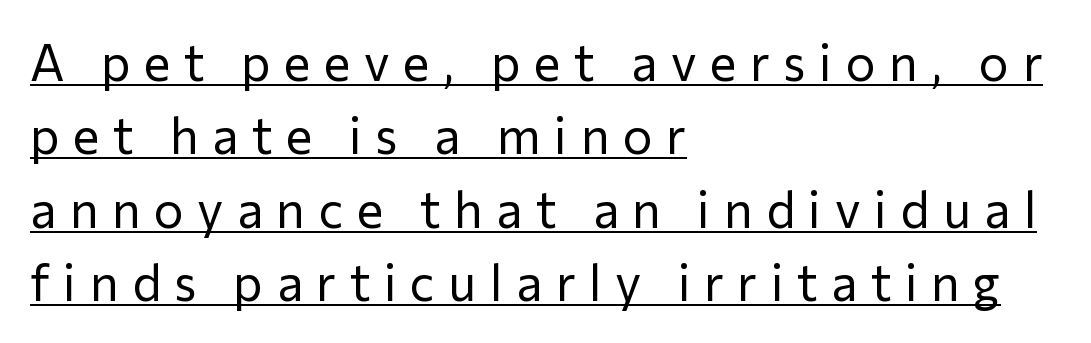
The image shows 50 px regular-weight sans-serif type, upright; set left-aligned, normal line spacing (1.47x), unusually wide letter spacing (+0.27 em), underlined; low stroke contrast and a medium x-height.
